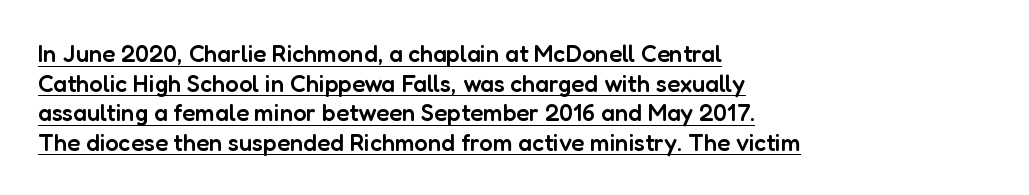
Q: Is the text bold? A: Semi-bold.
Q: Is the text italic (slanted)? A: No, it is upright.
Q: Is the text underlined? A: Yes.
Q: How is the paragraph aligned? A: Left-aligned.
Q: Is the spacing between letters normal or unusually wide? A: Normal.
